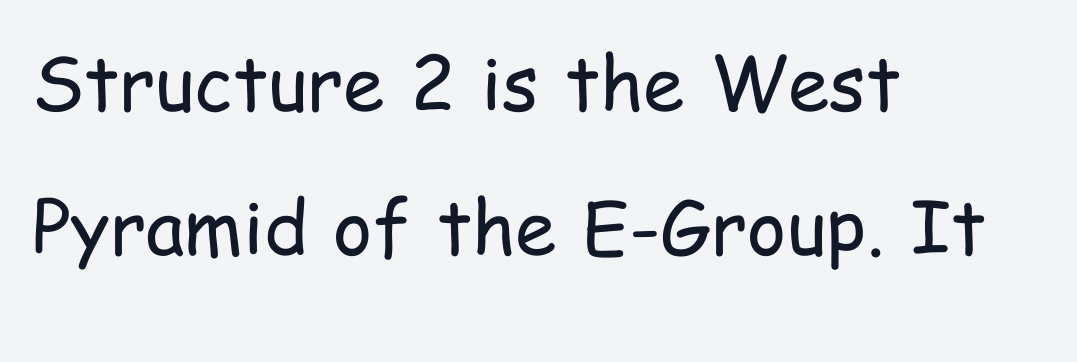
Q: Is the text bold? A: No.
Q: Is the text italic (slanted)? A: No, it is upright.
Q: Is the typeface a serif or a sans-serif typeface? A: Sans-serif.
Q: Is the text underlined? A: No.
Q: How is the paragraph aligned? A: Left-aligned.
Q: Is the spacing between letters normal or unusually wide? A: Normal.
Q: Is the spacing between lines tight, normal or loose? A: Loose.
Q: Width (condensed, normal, or wide)? A: Condensed.
Q: Stroke contrast? A: Low.
Q: x-height? A: Medium.
Q: Monospaced? A: No.
